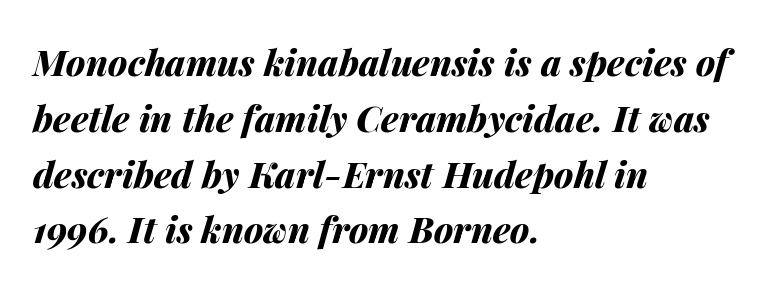
{"italic": "yes", "lean": "right", "slant_degrees": 14, "bold": "yes", "weight": "bold", "width": "normal", "stroke_contrast": "medium", "x_height": "medium", "monospaced": "no", "underline": "no", "align": "left", "line_spacing": "normal", "line_spacing_ratio": 1.55, "letter_spacing": "normal", "letter_spacing_em": 0.0, "glyph_px": 36}
